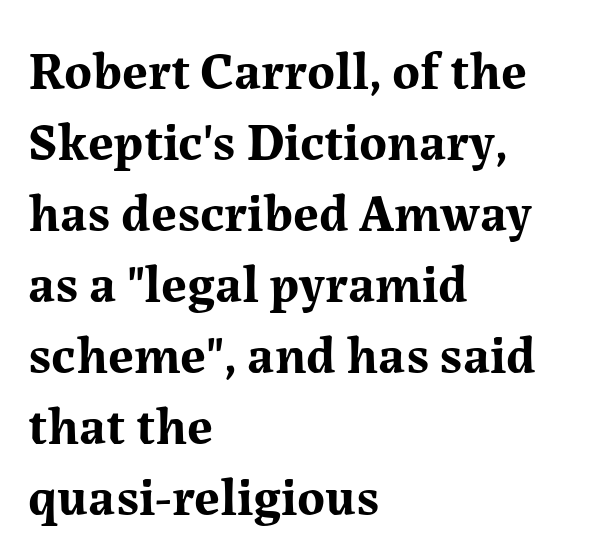
The image shows 53 px bold serif type, upright; set left-aligned, normal line spacing (1.34x), normal letter spacing, not underlined; medium stroke contrast and a medium x-height.
